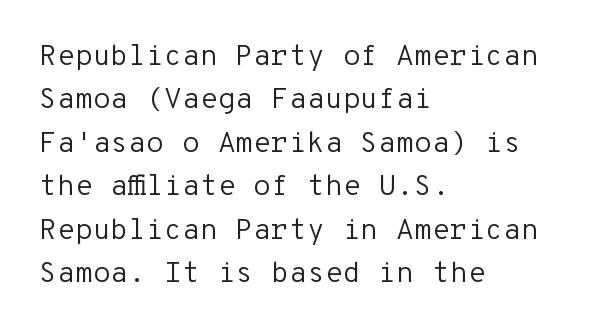
The image shows 29 px regular-weight sans-serif type, upright, monospaced; set left-aligned, normal line spacing (1.5x), normal letter spacing, not underlined; low stroke contrast and a medium x-height.
